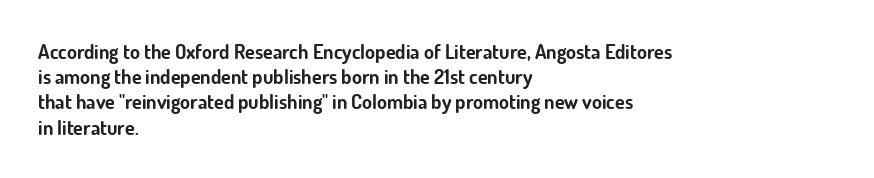
{"italic": "no", "bold": "yes", "underline": "no", "align": "left", "line_spacing": "normal", "line_spacing_ratio": 1.26, "letter_spacing": "normal", "letter_spacing_em": 0.0, "glyph_px": 20}
